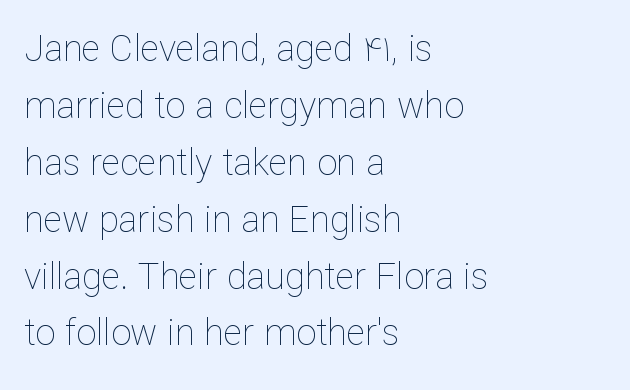
The image shows 36 px thin type, upright; set left-aligned, normal line spacing (1.58x), normal letter spacing, not underlined; low stroke contrast and a medium x-height.
